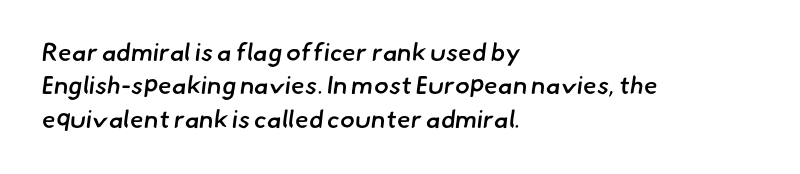
{"bold": "semi", "underline": "no", "align": "left", "line_spacing": "normal", "line_spacing_ratio": 1.34, "letter_spacing": "normal", "letter_spacing_em": 0.0, "glyph_px": 25}
